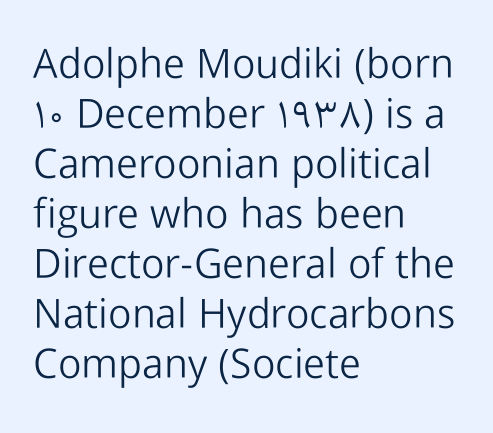
{"serif": "no", "italic": "no", "bold": "no", "weight": "light", "width": "normal", "stroke_contrast": "low", "x_height": "medium", "monospaced": "no", "underline": "no", "align": "left", "line_spacing_ratio": 1.22, "letter_spacing": "normal", "letter_spacing_em": 0.0, "glyph_px": 41}
